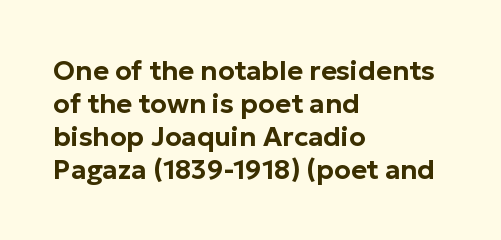
Q: Is the text italic (slanted)? A: No, it is upright.
Q: Is the text underlined? A: No.
Q: How is the paragraph aligned? A: Left-aligned.
Q: Is the spacing between letters normal or unusually wide? A: Normal.
